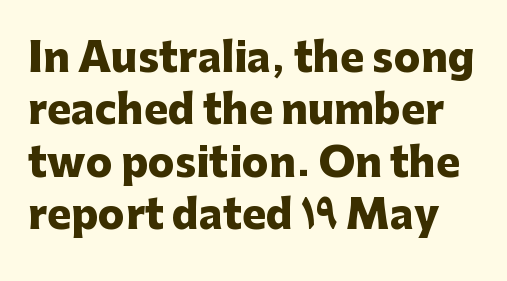
The image shows 40 px heavy sans-serif type, upright; set normal line spacing (1.31x), normal letter spacing, not underlined; low stroke contrast and a medium x-height.
